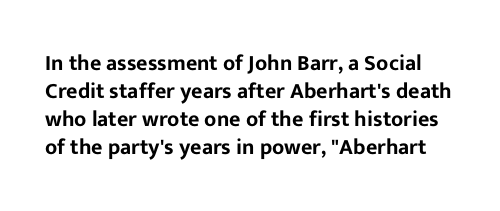
Q: Is the text italic (slanted)? A: No, it is upright.
Q: Is the text underlined? A: No.
Q: Is the spacing between letters normal or unusually wide? A: Normal.
Q: Is the spacing between lines tight, normal or loose? A: Normal.
